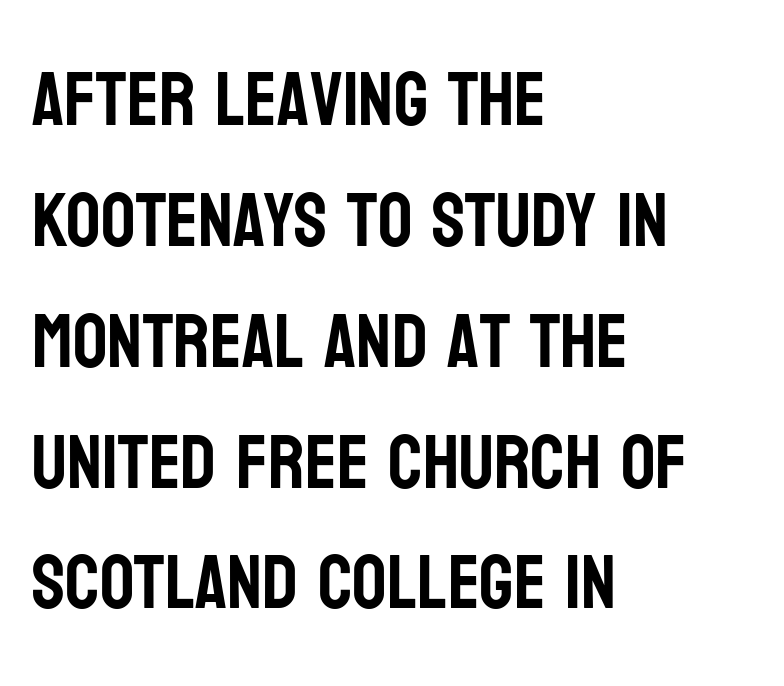
A classic flush-left, rag-right setting is used for this passage. Vertically, the passage feels balanced, rows spaced as you'd expect. Note the varied advance widths — an 'i' is clearly narrower than an 'm'. Unlike a traditional serif, this face leaves its strokes unadorned. How are the letters spaced? Ordinarily, with no added tracking.
